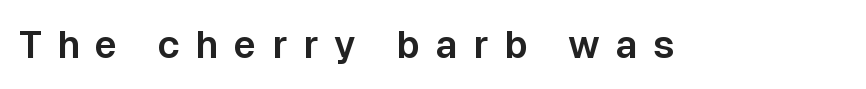
Q: Is the text italic (slanted)? A: No, it is upright.
Q: Is the typeface a serif or a sans-serif typeface? A: Sans-serif.
Q: Is the text underlined? A: No.
Q: Is the spacing between letters normal or unusually wide? A: Unusually wide.
Q: Width (condensed, normal, or wide)? A: Normal.
Q: Stroke contrast? A: Low.
Q: x-height? A: Medium.
Q: Monospaced? A: No.
